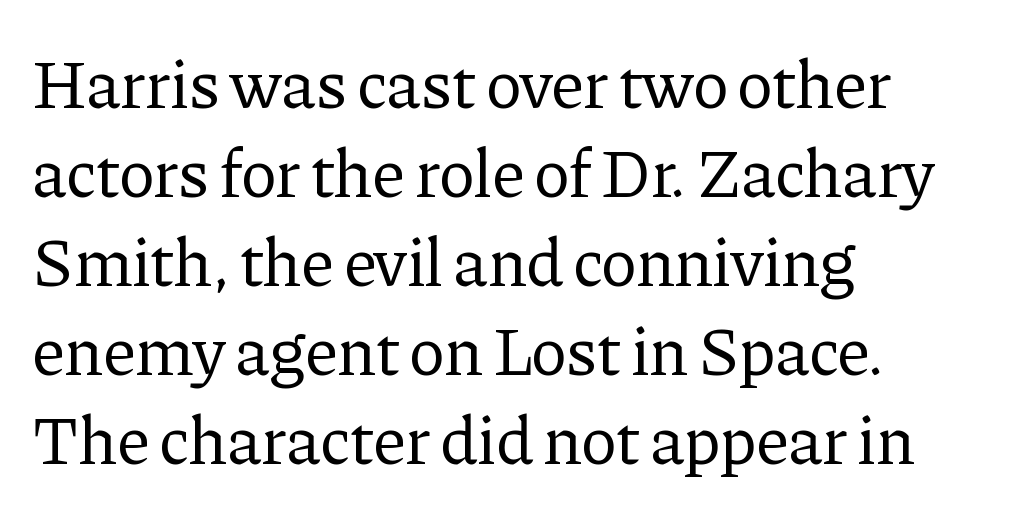
Every row of glyphs begins at an identical x-position on the left. These lines are rendered in a variable-pitch font. A bare baseline throughout the passage. The letters look calm and open, with moderate or lighter stems. Compared with typical body copy, the letter spacing here is the same. The letters stand upright; this is a roman face.
